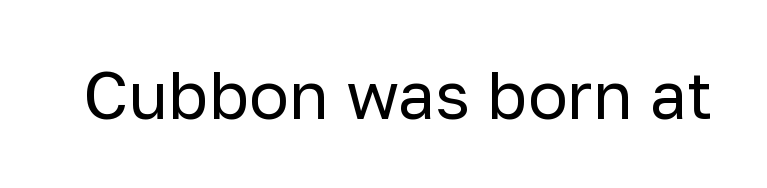
The image shows 66 px regular-weight sans-serif type, upright; set normal letter spacing, not underlined; low stroke contrast and a medium x-height.
